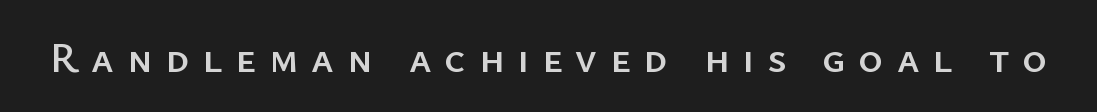
{"serif": "no", "italic": "no", "width": "normal", "stroke_contrast": "low", "x_height": "medium", "monospaced": "no", "underline": "no", "letter_spacing": "wide", "letter_spacing_em": 0.31, "glyph_px": 42}
